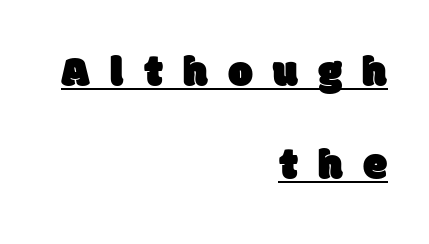
The image shows 44 px sans-serif type; set right-aligned, loose line spacing (2.11x), unusually wide letter spacing (+0.46 em), underlined; low stroke contrast and a large x-height.
